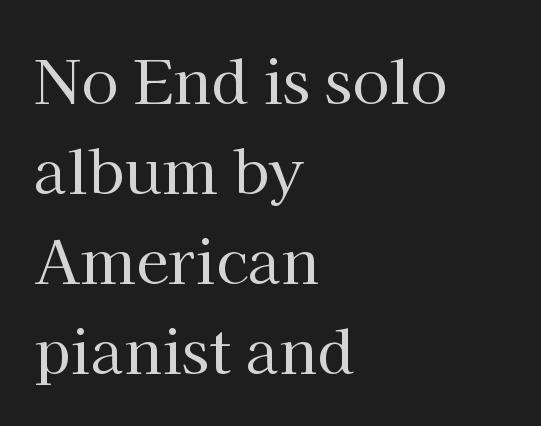
{"serif": "yes", "italic": "no", "bold": "no", "weight": "regular", "width": "normal", "stroke_contrast": "high", "x_height": "medium", "monospaced": "no", "underline": "no", "align": "left", "line_spacing": "normal", "line_spacing_ratio": 1.5, "letter_spacing": "normal", "letter_spacing_em": 0.0, "glyph_px": 60}
